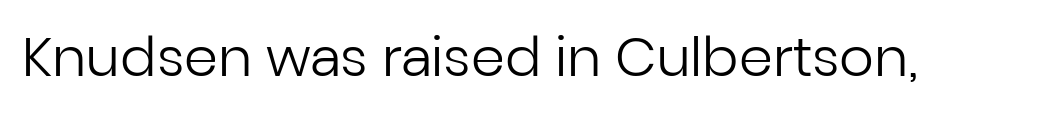
Q: Is the text bold? A: No.
Q: Is the text italic (slanted)? A: No, it is upright.
Q: Is the typeface a serif or a sans-serif typeface? A: Sans-serif.
Q: Is the text underlined? A: No.
Q: Is the spacing between letters normal or unusually wide? A: Normal.
Q: Width (condensed, normal, or wide)? A: Normal.
Q: Stroke contrast? A: Low.
Q: x-height? A: Medium.
Q: Monospaced? A: No.
